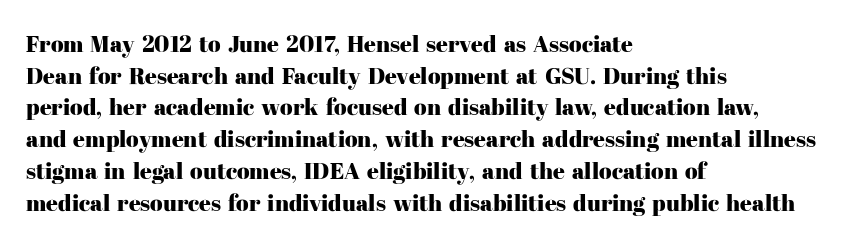
The tracking reads as untouched default to a designer's eye. These lines were composed using upright roman letters. A clean baseline with only descenders dipping below it. The designer left line spacing at the default. The lines are quadded left.
